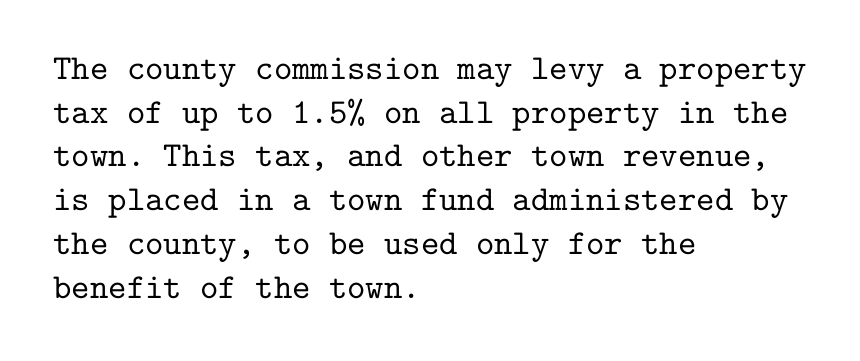
{"serif": "yes", "italic": "no", "width": "normal", "stroke_contrast": "low", "x_height": "medium", "monospaced": "yes", "underline": "no", "align": "left", "line_spacing": "normal", "line_spacing_ratio": 1.25, "letter_spacing": "normal", "letter_spacing_em": 0.0, "glyph_px": 35}
